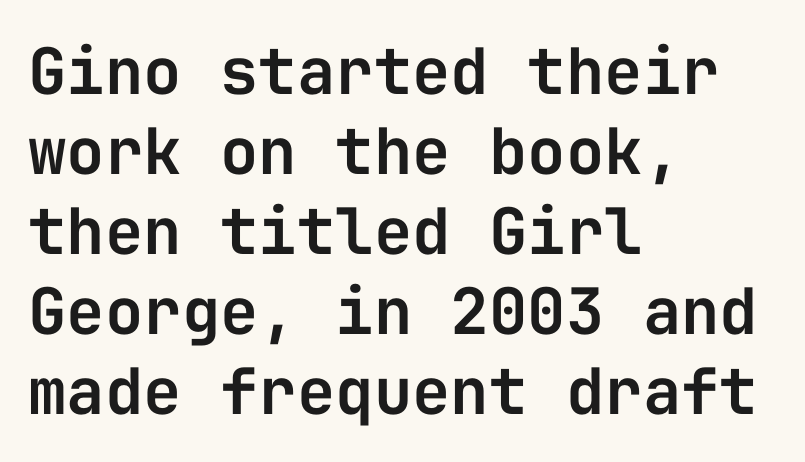
Q: Is the text italic (slanted)? A: No, it is upright.
Q: Is the typeface a serif or a sans-serif typeface? A: Sans-serif.
Q: Is the text underlined? A: No.
Q: How is the paragraph aligned? A: Left-aligned.
Q: Is the spacing between letters normal or unusually wide? A: Normal.
Q: Is the spacing between lines tight, normal or loose? A: Normal.
Q: Width (condensed, normal, or wide)? A: Normal.
Q: Stroke contrast? A: Low.
Q: x-height? A: Medium.
Q: Monospaced? A: Yes.
